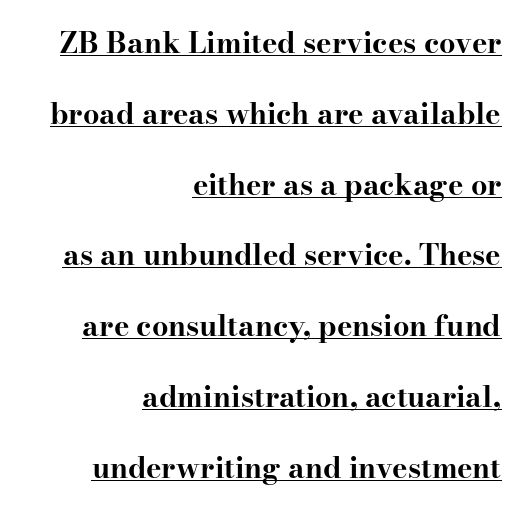
Q: Is the text bold? A: Yes.
Q: Is the text italic (slanted)? A: No, it is upright.
Q: Is the typeface a serif or a sans-serif typeface? A: Serif.
Q: Is the text underlined? A: Yes.
Q: How is the paragraph aligned? A: Right-aligned.
Q: Is the spacing between letters normal or unusually wide? A: Normal.
Q: Is the spacing between lines tight, normal or loose? A: Loose.
Q: Width (condensed, normal, or wide)? A: Wide.
Q: Stroke contrast? A: High.
Q: x-height? A: Small.
Q: Monospaced? A: No.
